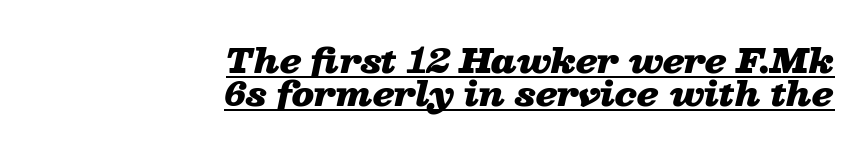
Q: Is the text bold? A: Yes.
Q: Is the text italic (slanted)? A: Yes, it leans right by about 13 degrees.
Q: Is the text underlined? A: Yes.
Q: How is the paragraph aligned? A: Right-aligned.
Q: Is the spacing between letters normal or unusually wide? A: Normal.
Q: Is the spacing between lines tight, normal or loose? A: Tight.
Q: Width (condensed, normal, or wide)? A: Wide.
Q: Stroke contrast? A: Low.
Q: x-height? A: Medium.
Q: Monospaced? A: No.
